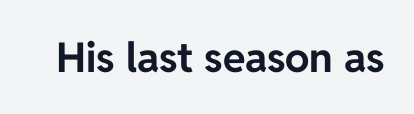
Q: Is the text bold? A: Yes.
Q: Is the text italic (slanted)? A: No, it is upright.
Q: Is the typeface a serif or a sans-serif typeface? A: Sans-serif.
Q: Is the text underlined? A: No.
Q: Is the spacing between letters normal or unusually wide? A: Normal.
Q: Width (condensed, normal, or wide)? A: Normal.
Q: Stroke contrast? A: Low.
Q: x-height? A: Medium.
Q: Monospaced? A: No.
